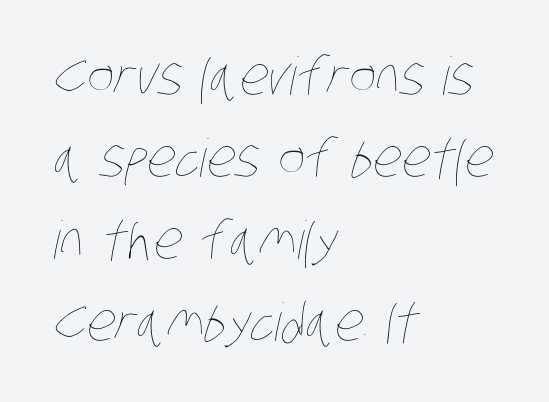
Nothing heavy about these letters — not bold at all. Check the space under the baseline: it is left empty. Regarding leading, the lines here are spaced in the standard way. What stands out about the letter spacing? Nothing — it is the standard amount. The passage shown is typed in a proportional face where columns would drift. The rag falls on the right side of this text block.
